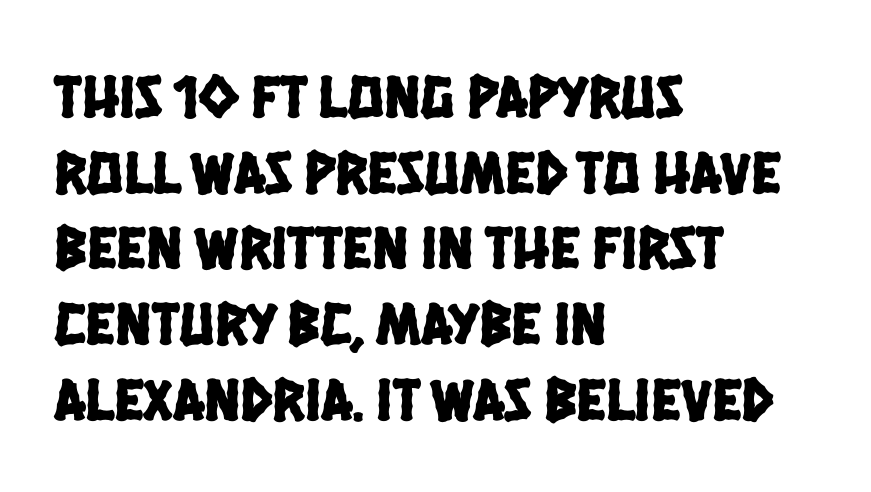
A typesetter would label this face a sans. The passage shown is not underscored anywhere. In terms of letterspacing, this is plain default setting. The face used here is proportionally spaced, like ordinary book or web type. Casual observation: everything's shoved over to the left.
